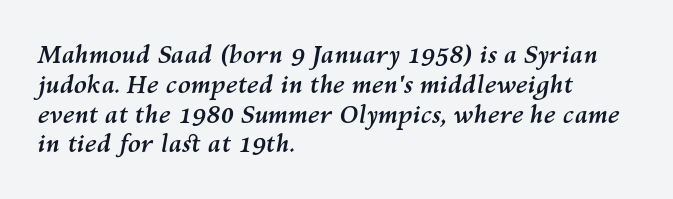
{"italic": "yes", "lean": "right", "slant_degrees": 10, "bold": "yes", "underline": "no", "align": "left", "line_spacing_ratio": 1.24, "letter_spacing": "normal", "letter_spacing_em": 0.0, "glyph_px": 24}
